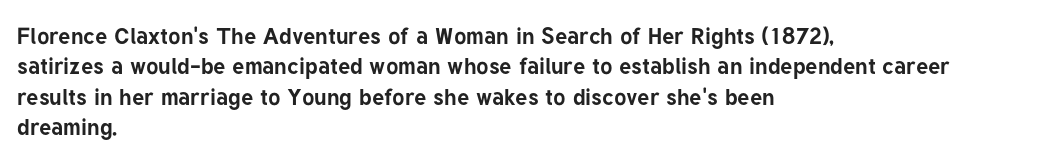
Each word holds together tightly as a unit, with standard inter-letter gaps. Typeset ragged right — the left edge is the straight one. Has an underline been added? It has not. The passage shown stacks its lines at a standard gap. A typesetter would mark this as roman, not italic. The passage shown is emphatically bold.
